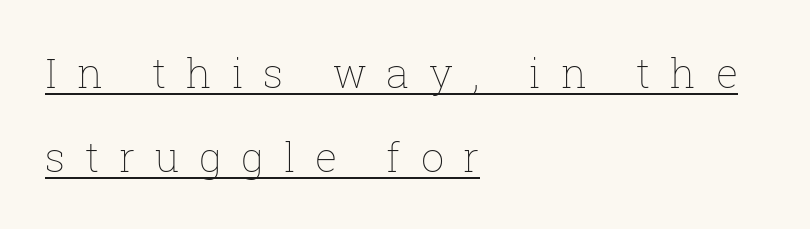
This is the regular roman posture of the typeface. Caption: expanded tracking, letters set apart. Character widths vary here, with narrow letters taking less room than wide ones. The text block is weighted toward the left margin, trailing off unevenly rightward.
